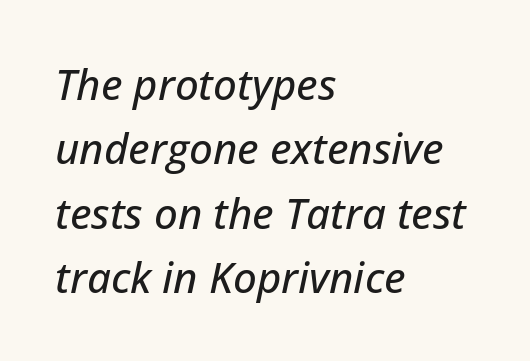
Rule under the text: the space is simply empty. The rendering keeps characters at their native spacing. The face used here is proportionally spaced, like ordinary book or web type. Evenly set lines give the paragraph a standard silhouette.
